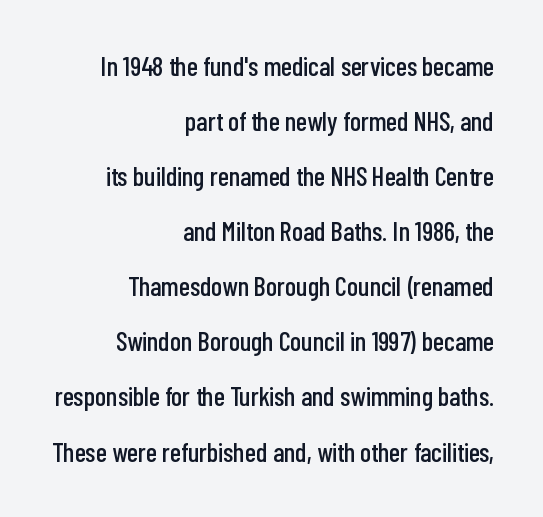
Characters remain perfectly vertical along every line. The lines are quadded right. Default kerning and tracking; the words read as compact shapes. Glance below the letters and you will spot only blank space.
